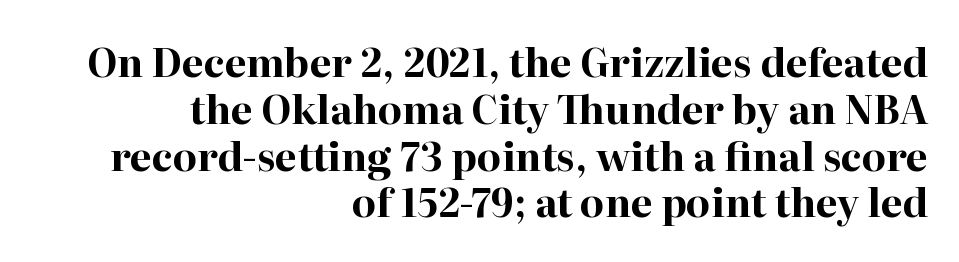
This is roman type, the default non-slanted kind. Weight: bold. Short note: letters normally spaced. In terms of letterform style, serifs are clearly present. Underline: absent. Do the characters align in a grid? No, the font is proportional.
